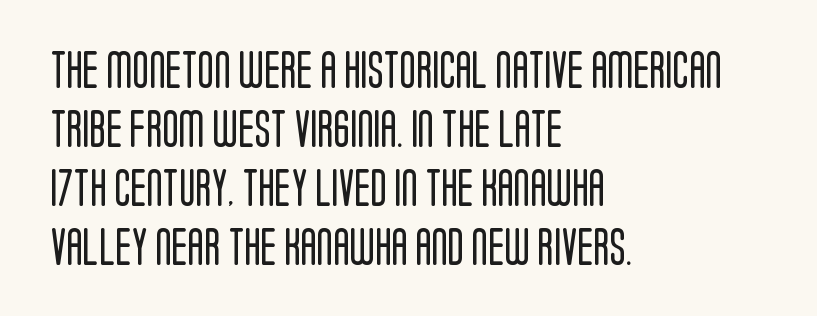
{"serif": "no", "italic": "no", "bold": "no", "weight": "regular", "width": "condensed", "stroke_contrast": "low", "x_height": "large", "monospaced": "no", "underline": "no", "align": "left", "line_spacing": "normal", "line_spacing_ratio": 1.55, "letter_spacing": "normal", "letter_spacing_em": 0.0, "glyph_px": 38}
